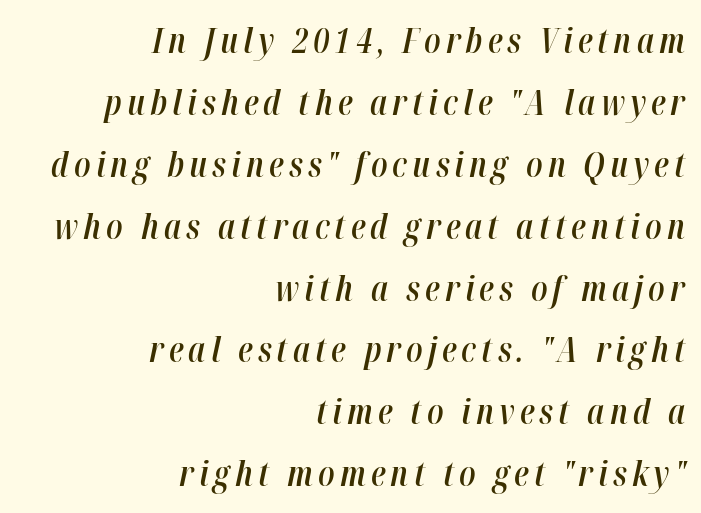
Designer's note — italics engaged. Proportional: the letters do not fall into vertical columns. This rendering features lettering with no underline. Stroke thickness is moderately raised; the sample reads as semibold. The lines in this sample share a right terminus and differ only in where they begin.
